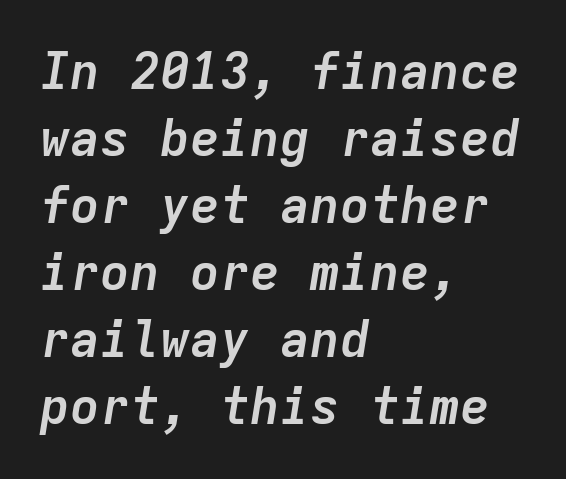
The sample has been set heavy, in full bold. The strip under each line holds only bare page. Every character here occupies the same horizontal width, giving the sample a typewriter-like rhythm. Rendered with sloped, italic letterforms. Every row of glyphs begins at an identical x-position on the left.
